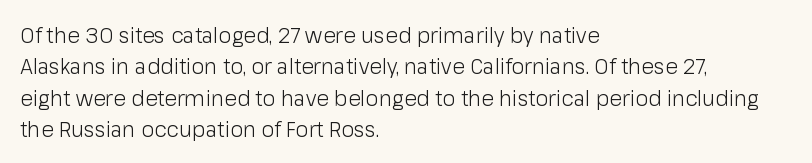
The image shows 21 px text type, upright; set left-aligned, normal line spacing (1.49x), normal letter spacing, not underlined.
